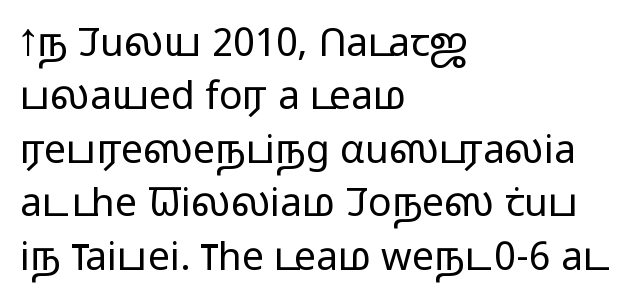
Words appear dense and cohesive because spacing is normal. The typeface chosen for these lines omits serifs. Interline gaps are of average width in this sample. Stroke thickness stays within the range of a standard reading face or lighter. These lines are rendered in a variable-pitch font.
